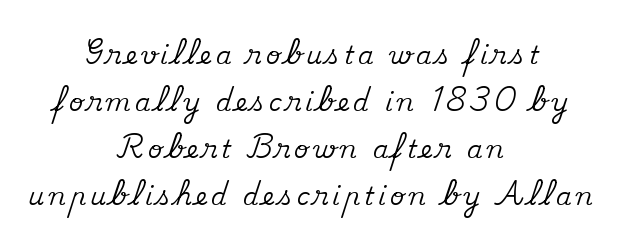
{"underline": "no", "align": "center", "line_spacing_ratio": 1.88, "glyph_px": 25}
